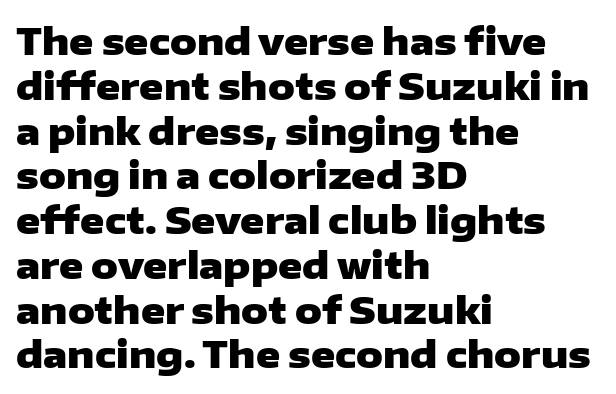
The image shows 37 px heavy, wide sans-serif type, upright; set left-aligned, line spacing 1.21x, normal letter spacing, not underlined; low stroke contrast and a medium x-height.
